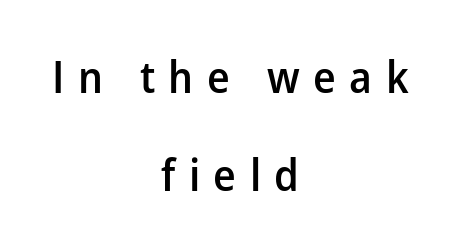
The image shows 45 px semibold sans-serif type, upright; set centered, loose line spacing (2.18x), unusually wide letter spacing (+0.3 em), not underlined; low stroke contrast and a medium x-height.
